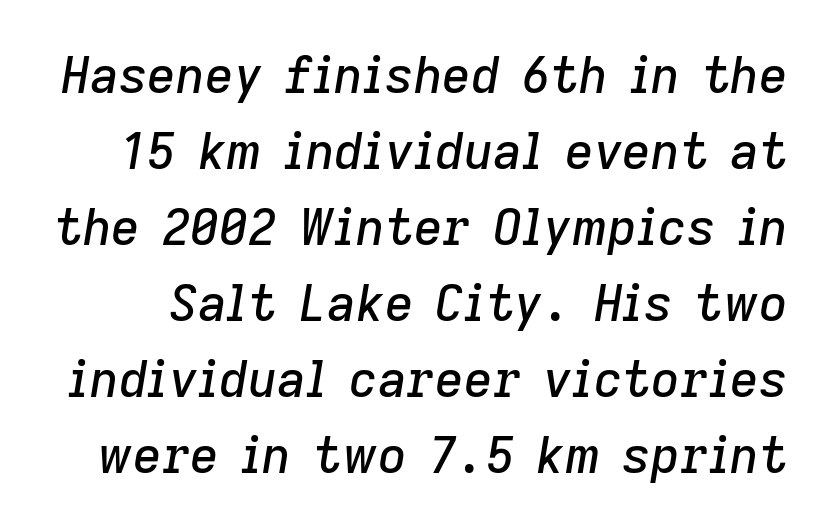
Q: Is the text italic (slanted)? A: Yes, it leans right by about 9 degrees.
Q: Is the text underlined? A: No.
Q: Is the spacing between letters normal or unusually wide? A: Normal.
Q: Is the spacing between lines tight, normal or loose? A: Normal.
Q: Width (condensed, normal, or wide)? A: Normal.
Q: Stroke contrast? A: Low.
Q: x-height? A: Medium.
Q: Monospaced? A: No.
